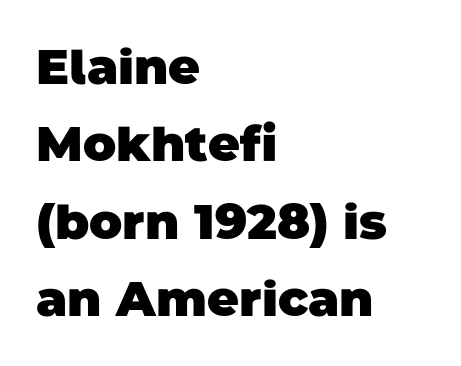
The image shows 49 px heavy sans-serif type; set left-aligned, normal line spacing (1.58x), normal letter spacing, not underlined; low stroke contrast and a large x-height.
